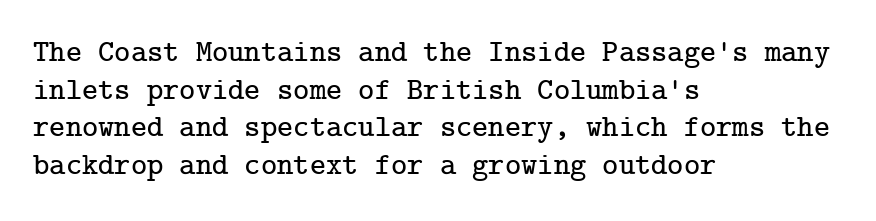
Does the type have serifs? Yes, each stem ends in a small foot. Characters follow at the spacing the type designer built in. Every row of glyphs begins at an identical x-position on the left. If you drew a line through each stem, it would be perfectly vertical. The gap between lines stays unmarked.
